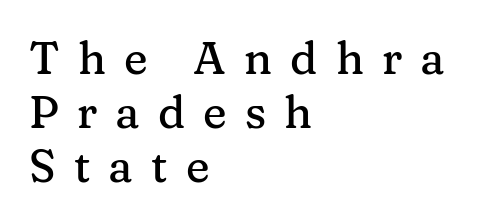
Ordinary non-slanted type is in use. The gap between lines stays unmarked. Note the varied advance widths — an 'i' is clearly narrower than an 'm'. Yep, those are serifs on the letters. You could only call the tracking loose — the letters float apart. The text block is weighted toward the left margin, trailing off unevenly rightward.
